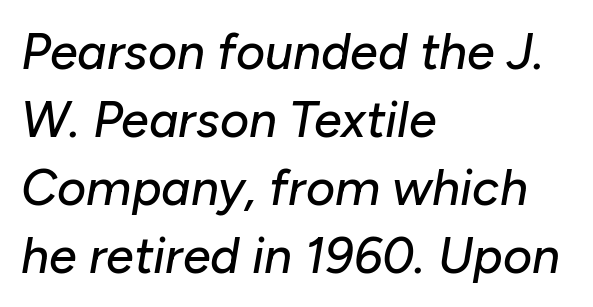
Q: Is the text italic (slanted)? A: Yes, it leans right by about 10 degrees.
Q: Is the text underlined? A: No.
Q: How is the paragraph aligned? A: Left-aligned.
Q: Is the spacing between letters normal or unusually wide? A: Normal.
Q: Is the spacing between lines tight, normal or loose? A: Normal.
Q: Width (condensed, normal, or wide)? A: Normal.
Q: Stroke contrast? A: Low.
Q: x-height? A: Medium.
Q: Monospaced? A: No.
